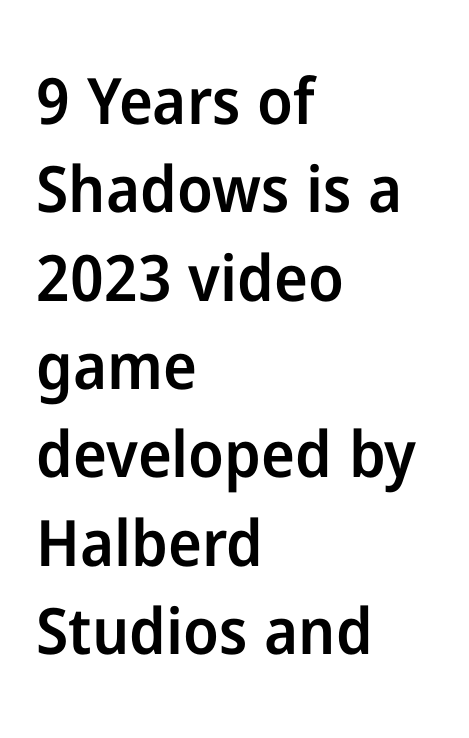
The image shows 64 px semibold sans-serif type, upright; set left-aligned, normal line spacing (1.38x), normal letter spacing, not underlined; low stroke contrast and a medium x-height.
